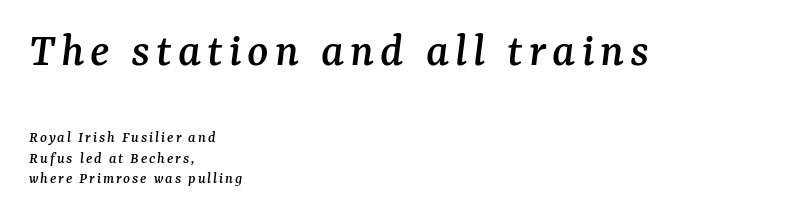
{"serif": "yes", "italic": "yes", "lean": "right", "slant_degrees": 7, "width": "normal", "stroke_contrast": "medium", "x_height": "medium", "monospaced": "no", "underline": "no", "align": "left", "line_spacing": "normal", "line_spacing_ratio": 1.27, "larger_block": "first", "size_ratio": 3.06, "glyph_px": 49}
